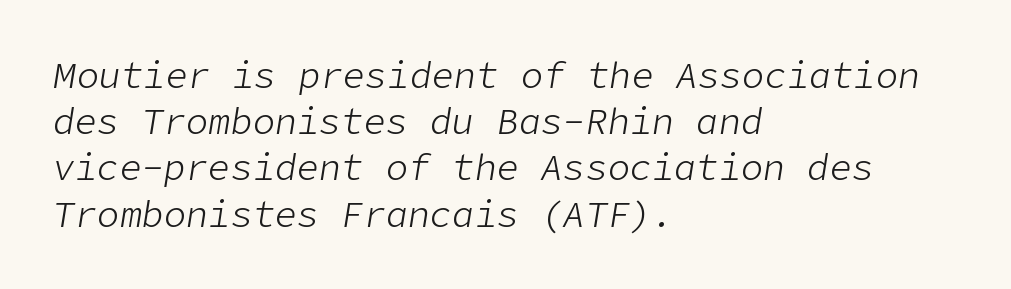
Q: Is the text bold? A: No.
Q: Is the text italic (slanted)? A: Yes, it leans right by about 9 degrees.
Q: Is the text underlined? A: No.
Q: How is the paragraph aligned? A: Left-aligned.
Q: Is the spacing between letters normal or unusually wide? A: Normal.
Q: Is the spacing between lines tight, normal or loose? A: Normal.
Q: Width (condensed, normal, or wide)? A: Normal.
Q: Stroke contrast? A: Low.
Q: x-height? A: Medium.
